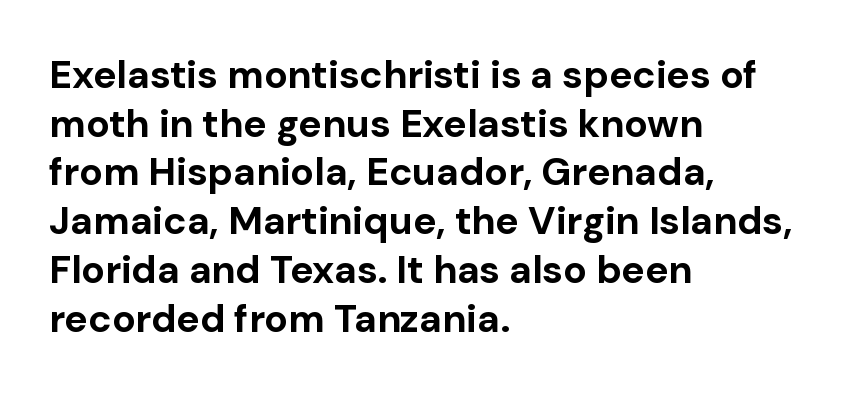
Chunky letters — that's bold for sure. Style check: upright. What's the leading like? Ordinary, nothing unusual. Each line starts at the same left margin while the right side varies.
